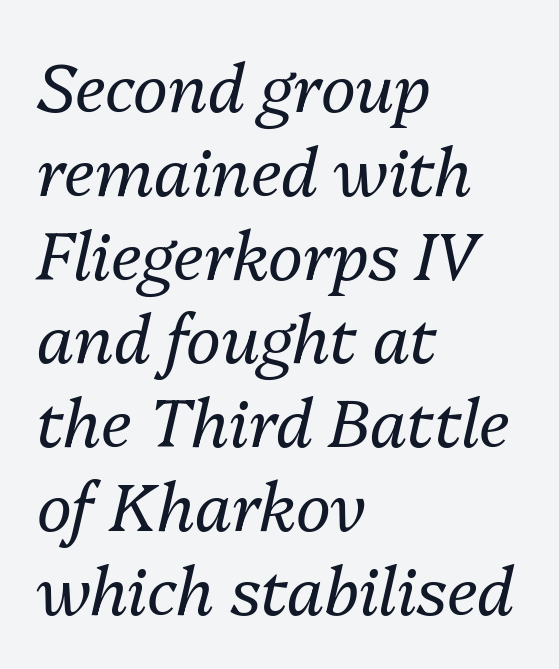
Do the characters align in a grid? No, the font is proportional. No letter is thick-stroked: the sample isn't bold. Slanted lettering throughout. Line starts are locked; line ends wander. Regular leading.
